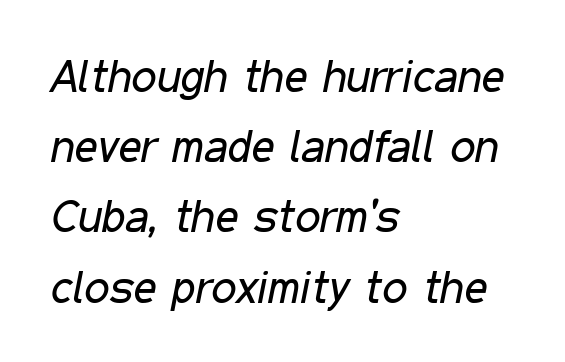
The image shows 45 px regular-weight, condensed type, italic (leaning right); set left-aligned, normal line spacing (1.56x), normal letter spacing, not underlined; low stroke contrast and a medium x-height.
